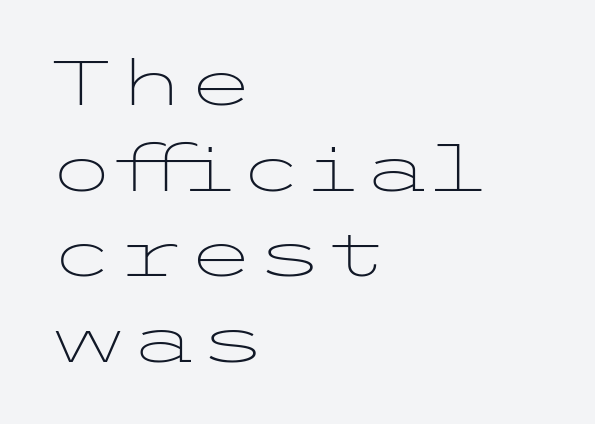
The image shows 63 px light, wide sans-serif type, upright; set left-aligned, normal line spacing (1.36x), normal letter spacing, not underlined; low stroke contrast and a medium x-height.
